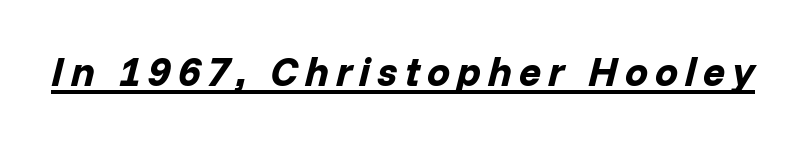
Q: Is the text bold? A: Yes.
Q: Is the text italic (slanted)? A: Yes, it leans right by about 14 degrees.
Q: Is the text underlined? A: Yes.
Q: Width (condensed, normal, or wide)? A: Normal.
Q: Stroke contrast? A: Low.
Q: x-height? A: Medium.
Q: Monospaced? A: No.
